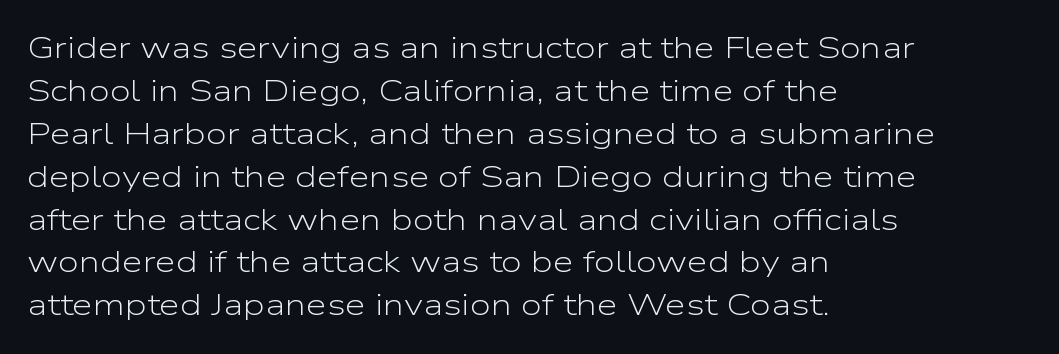
Q: Is the text bold? A: No.
Q: Is the text italic (slanted)? A: No, it is upright.
Q: Is the typeface a serif or a sans-serif typeface? A: Sans-serif.
Q: Is the text underlined? A: No.
Q: How is the paragraph aligned? A: Left-aligned.
Q: Is the spacing between letters normal or unusually wide? A: Normal.
Q: Is the spacing between lines tight, normal or loose? A: Normal.
Q: Width (condensed, normal, or wide)? A: Wide.
Q: Stroke contrast? A: Low.
Q: x-height? A: Medium.
Q: Monospaced? A: No.
